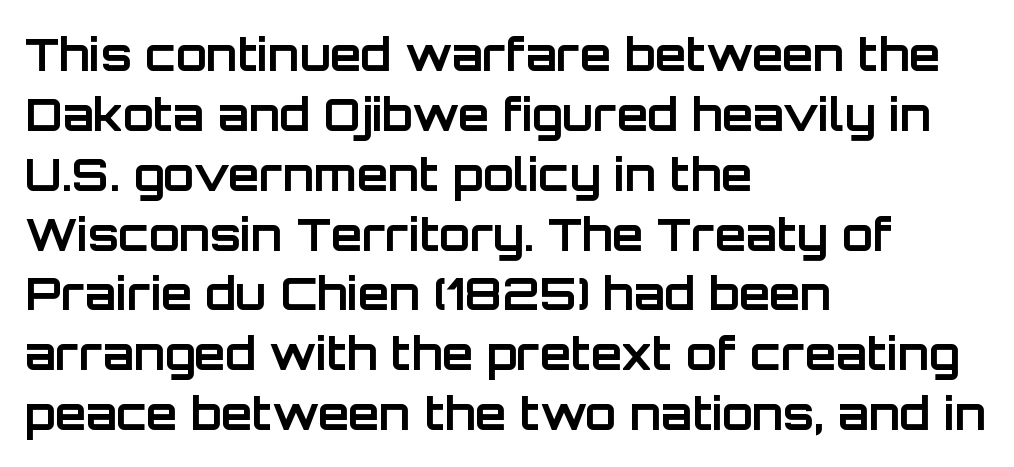
The image shows 45 px bold sans-serif type, upright; set left-aligned, normal line spacing (1.33x), normal letter spacing, not underlined; low stroke contrast and a large x-height.
